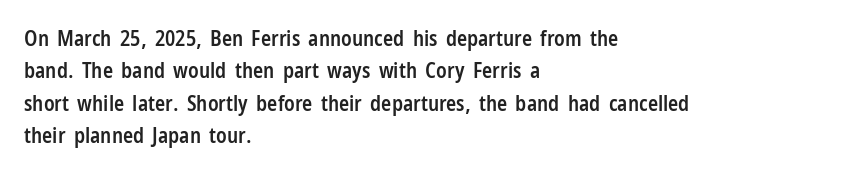
{"italic": "no", "bold": "semi", "underline": "no", "align": "left", "line_spacing": "normal", "line_spacing_ratio": 1.54, "letter_spacing": "normal", "letter_spacing_em": 0.0, "glyph_px": 21}
